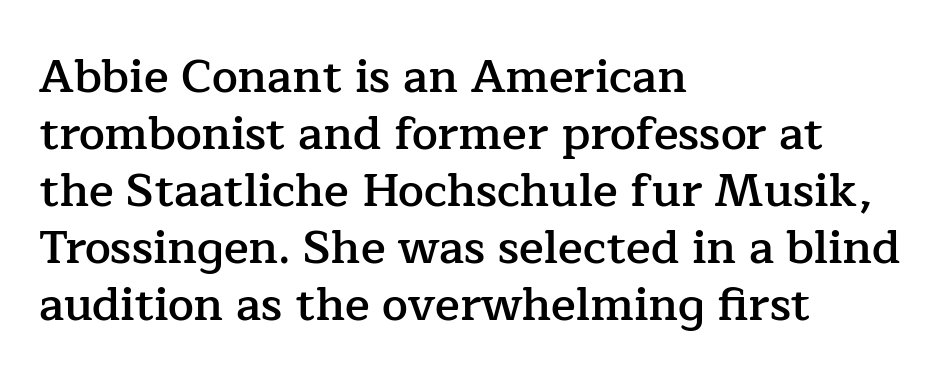
Compared with a centered layout, this one pins lines to the left instead. To sum up the face: it has serifs. Unlike italic type, these characters show no tilt at all. These lines are rendered in a variable-pitch font. Letter spacing: default.
